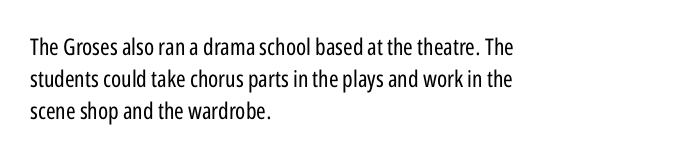
Q: Is the text bold? A: No.
Q: Is the text italic (slanted)? A: No, it is upright.
Q: Is the text underlined? A: No.
Q: How is the paragraph aligned? A: Left-aligned.
Q: Is the spacing between letters normal or unusually wide? A: Normal.
Q: Is the spacing between lines tight, normal or loose? A: Normal.
